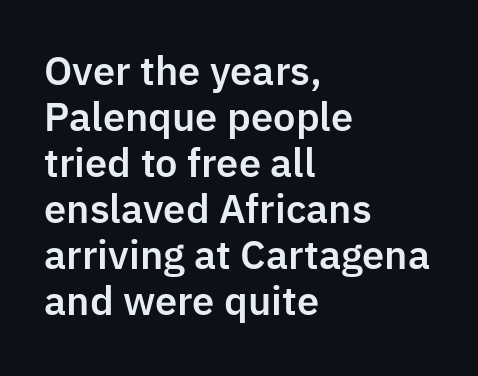
The image shows 38 px sans-serif type, upright; set left-aligned, line spacing 1.21x, normal letter spacing, not underlined; low stroke contrast and a medium x-height.
